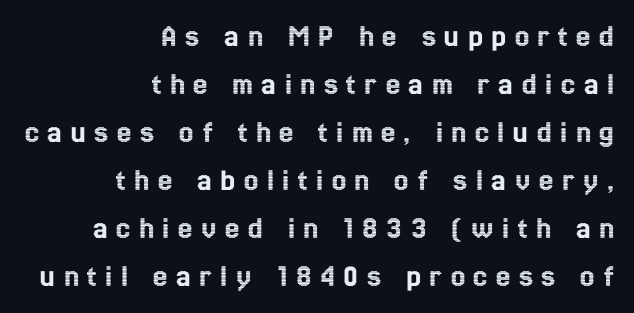
Q: Is the text italic (slanted)? A: No, it is upright.
Q: Is the text underlined? A: No.
Q: How is the paragraph aligned? A: Right-aligned.
Q: Is the spacing between letters normal or unusually wide? A: Unusually wide.
Q: Is the spacing between lines tight, normal or loose? A: Normal.
Q: Width (condensed, normal, or wide)? A: Condensed.
Q: x-height? A: Medium.
Q: Monospaced? A: No.
